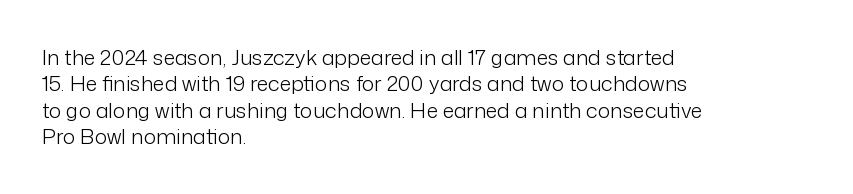
Q: Is the text bold? A: No.
Q: Is the text italic (slanted)? A: No, it is upright.
Q: Is the text underlined? A: No.
Q: How is the paragraph aligned? A: Left-aligned.
Q: Is the spacing between letters normal or unusually wide? A: Normal.
Q: Is the spacing between lines tight, normal or loose? A: Normal.
